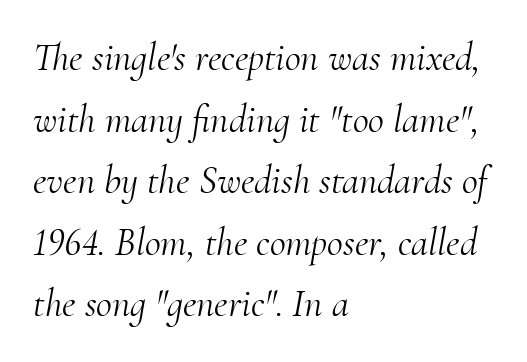
{"serif": "yes", "italic": "yes", "lean": "right", "slant_degrees": 10, "bold": "no", "weight": "light", "width": "normal", "stroke_contrast": "medium", "x_height": "small", "monospaced": "no", "underline": "no", "align": "left", "line_spacing": "normal", "line_spacing_ratio": 1.58, "letter_spacing": "normal", "letter_spacing_em": 0.0, "glyph_px": 39}
